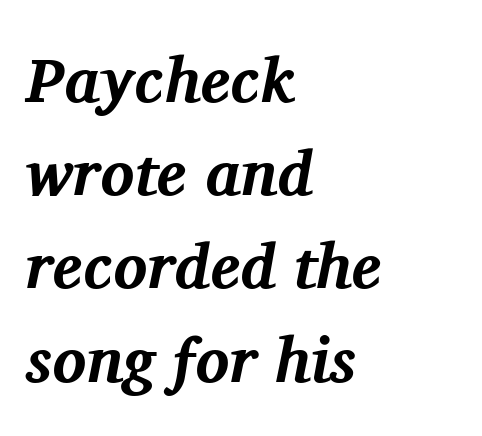
The image shows 63 px bold serif type, italic (leaning right); set left-aligned, normal line spacing (1.48x), normal letter spacing, not underlined; medium stroke contrast and a medium x-height.
